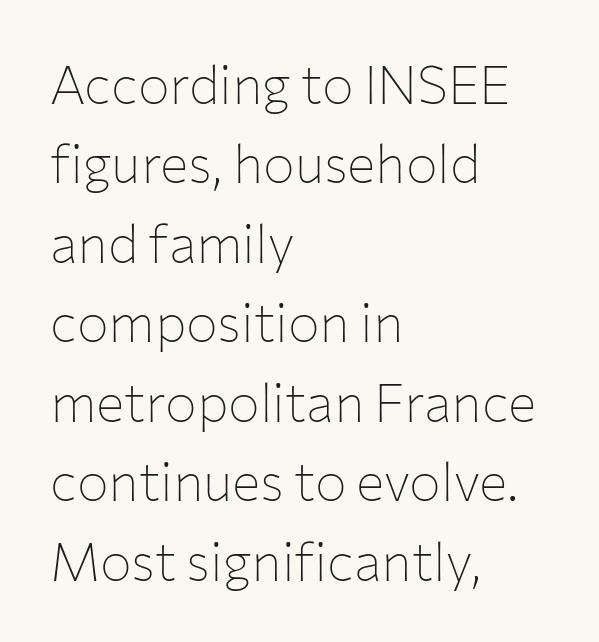
The image shows 53 px thin sans-serif type, upright; set left-aligned, normal line spacing (1.5x), normal letter spacing, not underlined; low stroke contrast and a medium x-height.
